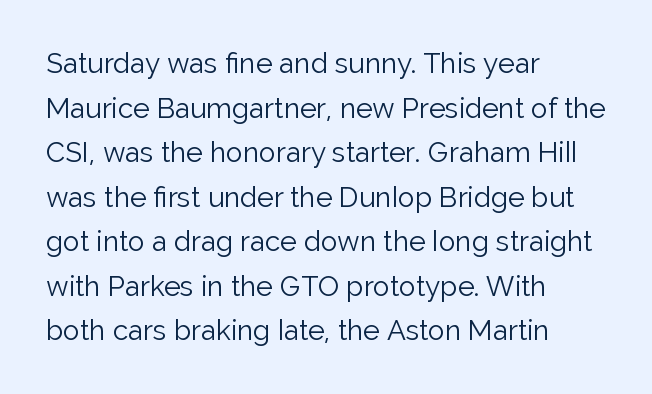
Q: Is the text bold? A: No.
Q: Is the text italic (slanted)? A: No, it is upright.
Q: Is the typeface a serif or a sans-serif typeface? A: Sans-serif.
Q: Is the text underlined? A: No.
Q: How is the paragraph aligned? A: Left-aligned.
Q: Is the spacing between letters normal or unusually wide? A: Normal.
Q: Is the spacing between lines tight, normal or loose? A: Normal.
Q: Width (condensed, normal, or wide)? A: Normal.
Q: Stroke contrast? A: Low.
Q: x-height? A: Medium.
Q: Monospaced? A: No.
